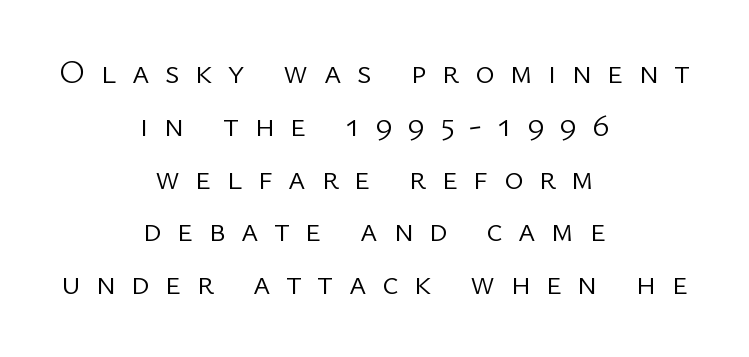
The image shows 33 px light sans-serif type, upright; set centered, normal line spacing (1.6x), unusually wide letter spacing (+0.47 em), not underlined; low stroke contrast and a medium x-height.
